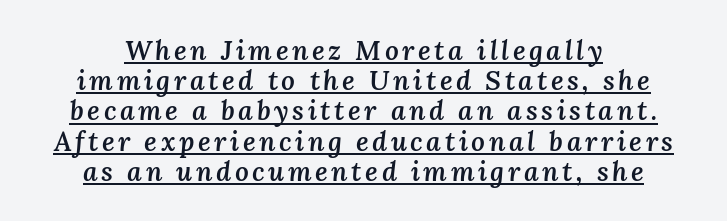
Q: Is the text bold? A: Semi-bold.
Q: Is the text italic (slanted)? A: Yes, it leans right by about 3 degrees.
Q: Is the text underlined? A: Yes.
Q: How is the paragraph aligned? A: Centered.
Q: Is the spacing between lines tight, normal or loose? A: Tight.
